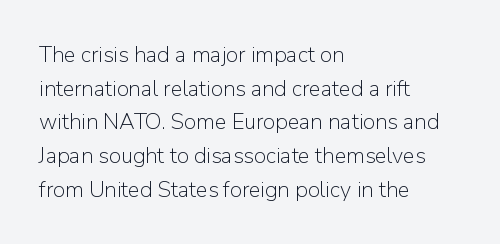
Unbolded letterforms with no extra heft. The letterforms sit shoulder to shoulder at normal distance. Line spacing here is normal. Glance below the letters and you will spot only blank space. Visually the block forms a straight wall on the left and a jagged coastline on the right.
